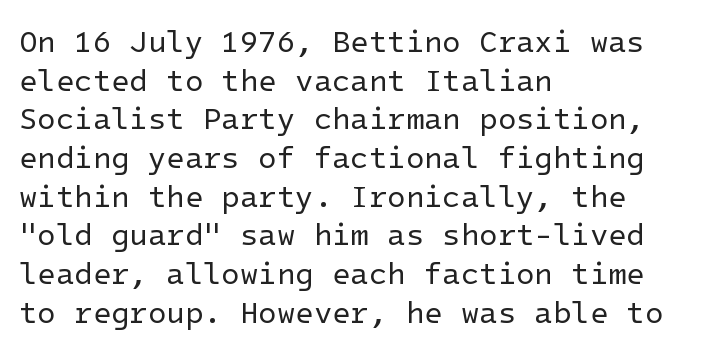
The image shows 30 px regular-weight sans-serif type, upright; set left-aligned, normal line spacing (1.29x), normal letter spacing, not underlined; low stroke contrast and a medium x-height.
